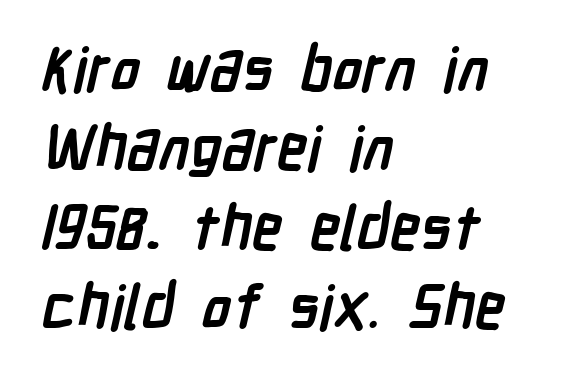
The image shows 61 px semibold, condensed sans-serif type; set left-aligned, normal line spacing (1.3x), normal letter spacing, not underlined; low stroke contrast and a medium x-height.
